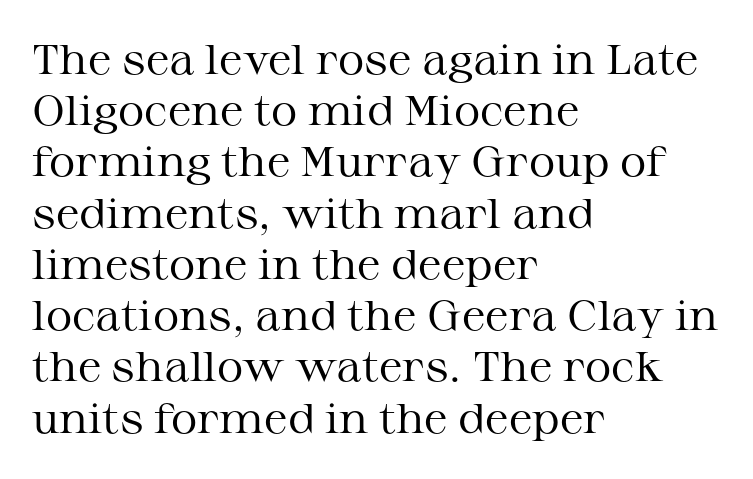
Q: Is the text bold? A: No.
Q: Is the text italic (slanted)? A: No, it is upright.
Q: Is the typeface a serif or a sans-serif typeface? A: Serif.
Q: Is the text underlined? A: No.
Q: How is the paragraph aligned? A: Left-aligned.
Q: Is the spacing between letters normal or unusually wide? A: Normal.
Q: Is the spacing between lines tight, normal or loose? A: Normal.
Q: Width (condensed, normal, or wide)? A: Wide.
Q: Stroke contrast? A: Medium.
Q: x-height? A: Medium.
Q: Monospaced? A: No.
